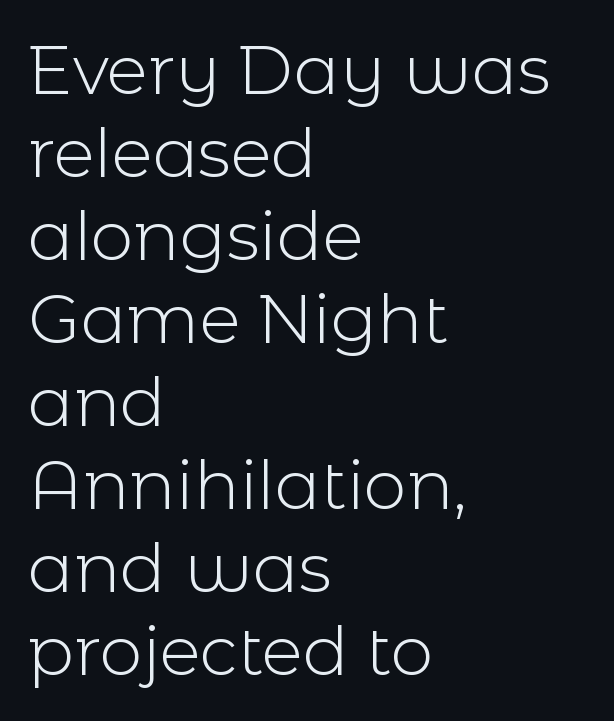
This is the regular roman posture of the typeface. Unmarked baselines from the first word to the last. These lines are set flush left with a ragged right edge. These lines are rendered in a variable-pitch font.
